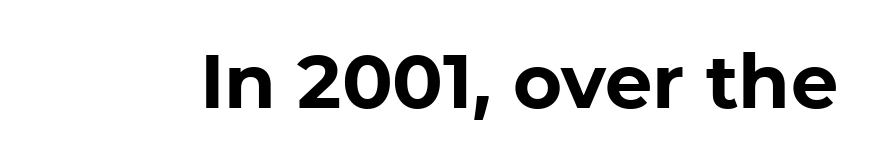
{"serif": "no", "italic": "no", "bold": "yes", "weight": "bold", "width": "normal", "stroke_contrast": "low", "x_height": "medium", "monospaced": "no", "underline": "no", "letter_spacing": "normal", "letter_spacing_em": 0.0, "glyph_px": 75}
